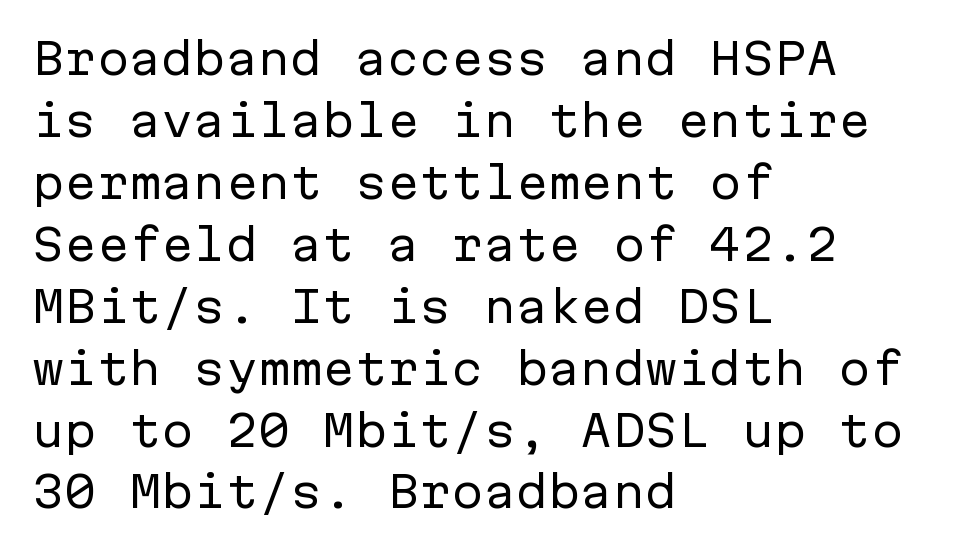
The image shows 43 px regular-weight sans-serif type, upright, monospaced; set left-aligned, normal line spacing (1.44x), normal letter spacing, not underlined; low stroke contrast and a medium x-height.
